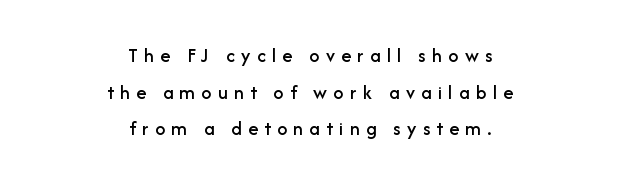
Q: Is the text italic (slanted)? A: No, it is upright.
Q: Is the text underlined? A: No.
Q: How is the paragraph aligned? A: Centered.
Q: Is the spacing between letters normal or unusually wide? A: Unusually wide.
